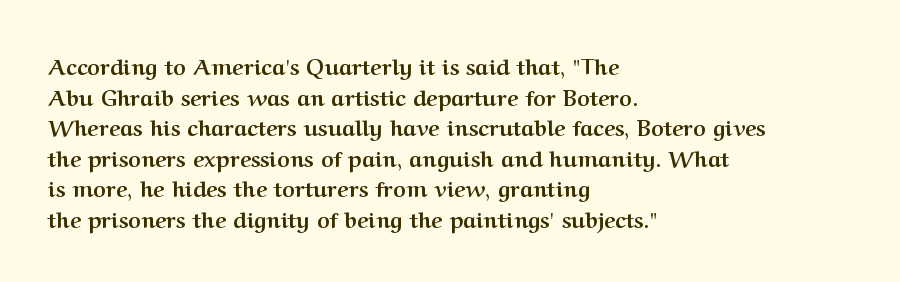
Q: Is the text bold? A: Yes.
Q: Is the text italic (slanted)? A: No, it is upright.
Q: Is the text underlined? A: No.
Q: How is the paragraph aligned? A: Left-aligned.
Q: Is the spacing between letters normal or unusually wide? A: Normal.
Q: Is the spacing between lines tight, normal or loose? A: Normal.
